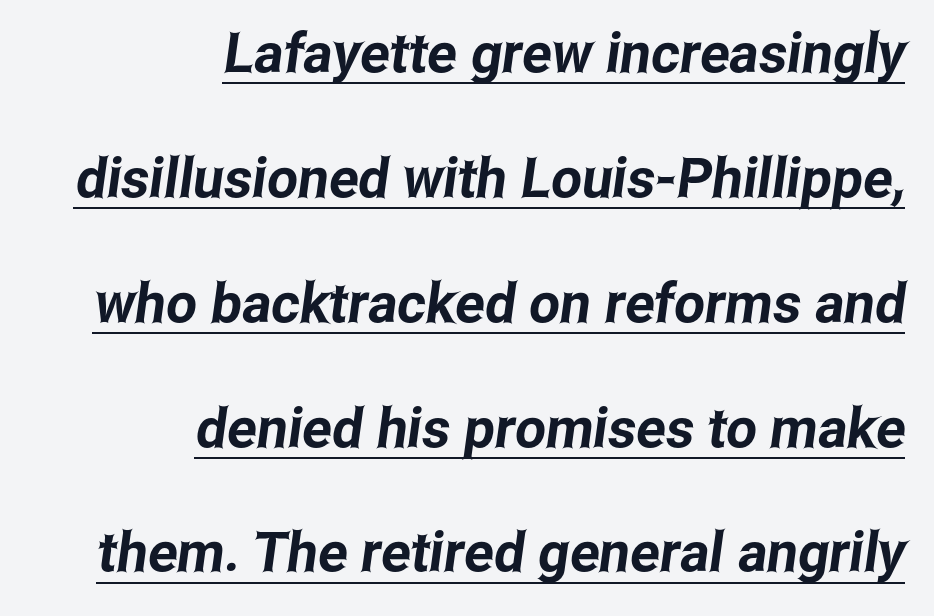
The image shows 55 px condensed sans-serif type; set right-aligned, loose line spacing (2.27x), normal letter spacing, underlined; low stroke contrast and a medium x-height.
